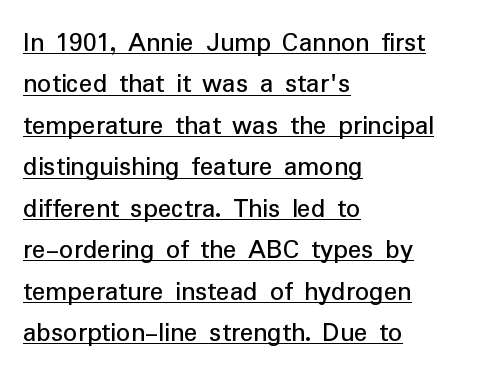
{"serif": "no", "italic": "no", "width": "normal", "stroke_contrast": "low", "x_height": "medium", "monospaced": "no", "underline": "yes", "align": "left", "line_spacing": "normal", "line_spacing_ratio": 1.48, "letter_spacing": "normal", "letter_spacing_em": 0.0, "glyph_px": 28}
